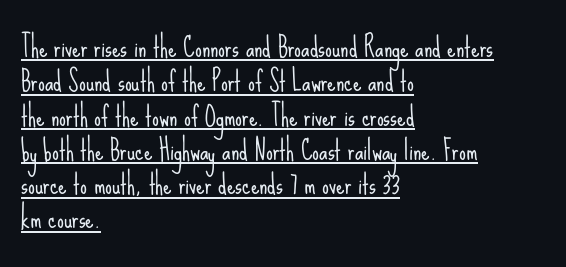
{"italic": "no", "bold": "no", "underline": "yes", "align": "left", "line_spacing": "normal", "line_spacing_ratio": 1.27, "letter_spacing": "normal", "letter_spacing_em": 0.0, "glyph_px": 27}
